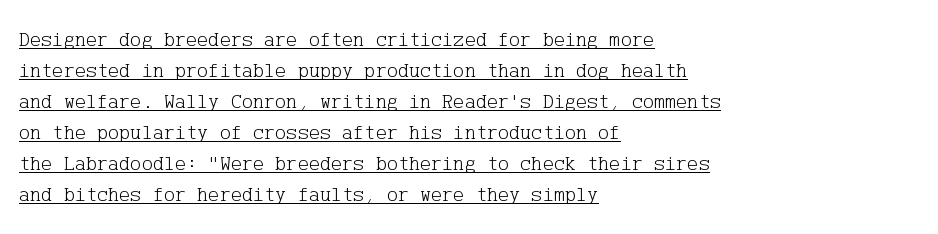
Q: Is the text bold? A: No.
Q: Is the text italic (slanted)? A: No, it is upright.
Q: Is the text underlined? A: Yes.
Q: How is the paragraph aligned? A: Left-aligned.
Q: Is the spacing between letters normal or unusually wide? A: Normal.
Q: Is the spacing between lines tight, normal or loose? A: Normal.
